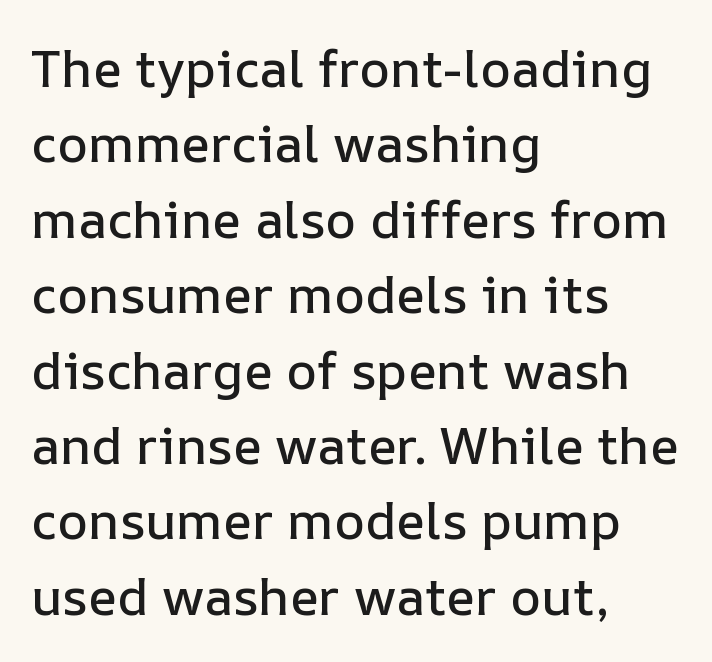
{"italic": "no", "width": "normal", "stroke_contrast": "low", "x_height": "medium", "monospaced": "no", "underline": "no", "align": "left", "line_spacing": "normal", "line_spacing_ratio": 1.45, "letter_spacing": "normal", "letter_spacing_em": 0.0, "glyph_px": 52}
